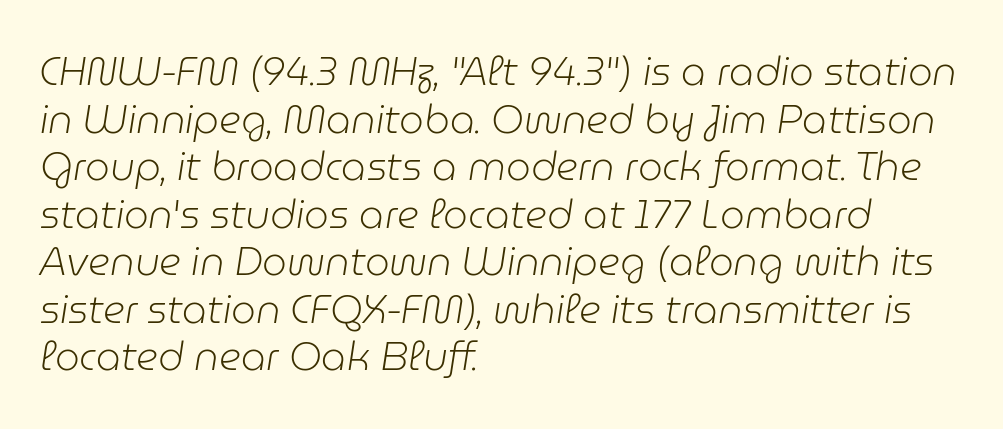
Q: Is the text bold? A: No.
Q: Is the text italic (slanted)? A: Yes, it leans right by about 9 degrees.
Q: Is the text underlined? A: No.
Q: How is the paragraph aligned? A: Left-aligned.
Q: Is the spacing between letters normal or unusually wide? A: Normal.
Q: Width (condensed, normal, or wide)? A: Normal.
Q: Stroke contrast? A: Low.
Q: x-height? A: Medium.
Q: Monospaced? A: No.
